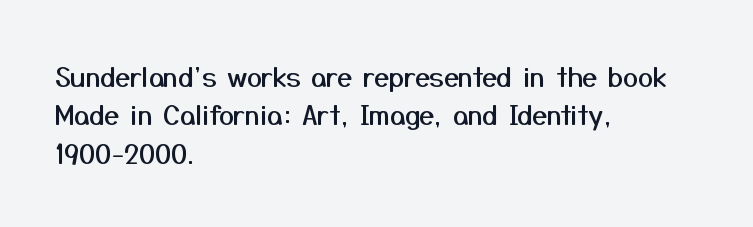
{"italic": "no", "underline": "no", "align": "left", "line_spacing": "normal", "line_spacing_ratio": 1.42, "letter_spacing": "normal", "letter_spacing_em": 0.0, "glyph_px": 27}
